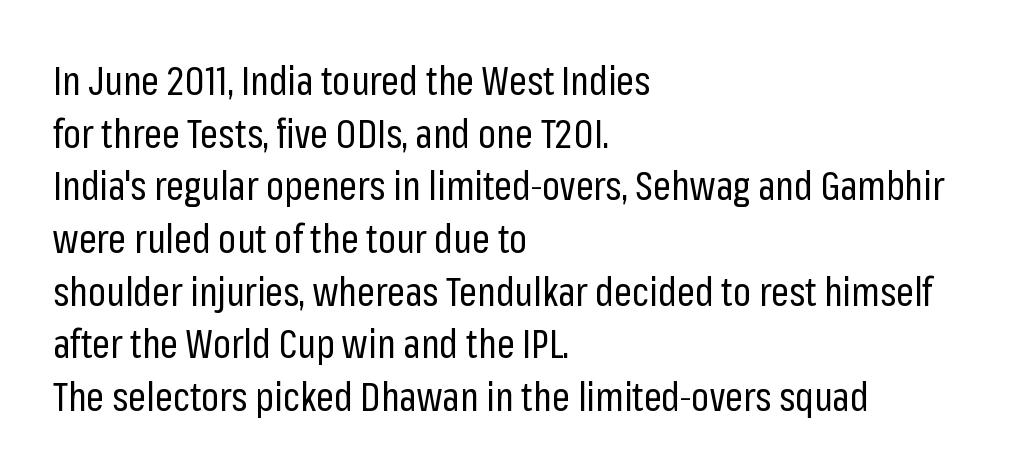
Q: Is the text bold? A: No.
Q: Is the text italic (slanted)? A: No, it is upright.
Q: Is the typeface a serif or a sans-serif typeface? A: Sans-serif.
Q: Is the text underlined? A: No.
Q: How is the paragraph aligned? A: Left-aligned.
Q: Is the spacing between letters normal or unusually wide? A: Normal.
Q: Is the spacing between lines tight, normal or loose? A: Normal.
Q: Width (condensed, normal, or wide)? A: Condensed.
Q: Stroke contrast? A: Low.
Q: x-height? A: Medium.
Q: Monospaced? A: No.
